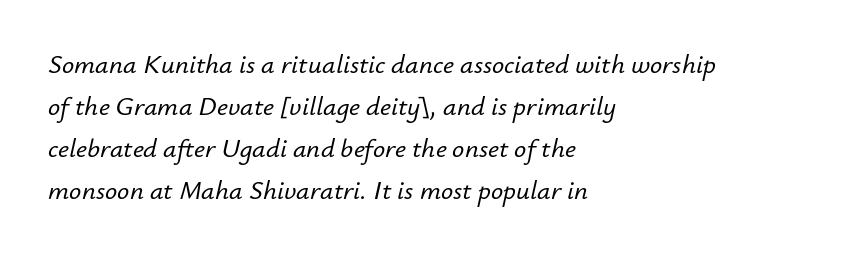
The image shows 27 px text type, italic (leaning right); set left-aligned, normal line spacing (1.56x), normal letter spacing, not underlined.
